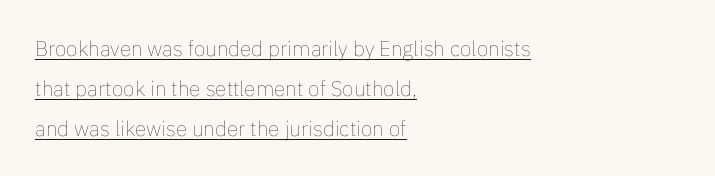
{"italic": "no", "bold": "no", "underline": "yes", "align": "left", "line_spacing": "loose", "line_spacing_ratio": 1.9, "letter_spacing": "normal", "letter_spacing_em": 0.0, "glyph_px": 21}
